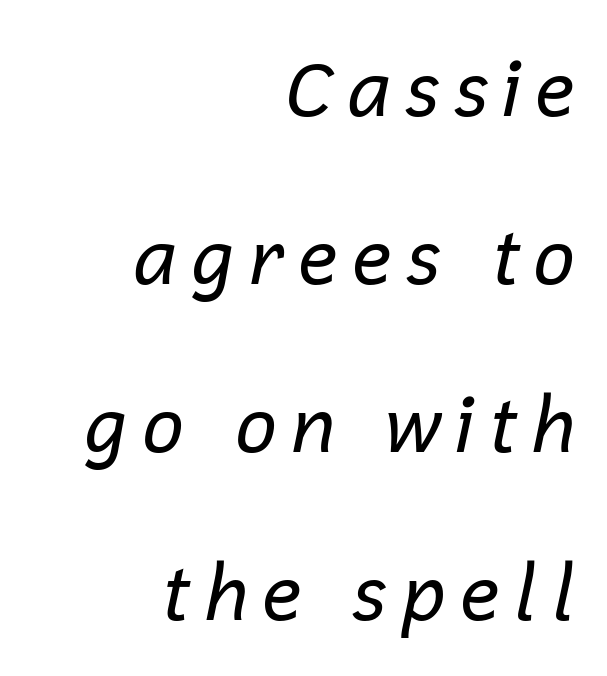
The image shows 76 px regular-weight type, italic (leaning right); set right-aligned, loose line spacing (2.21x), not underlined; low stroke contrast and a medium x-height.
